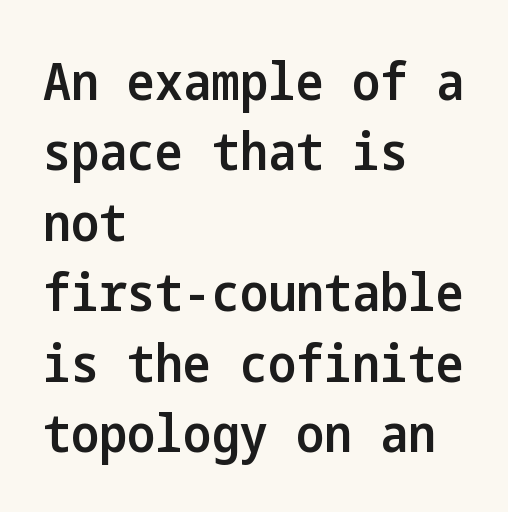
The image shows 53 px semibold, condensed sans-serif type, upright; set left-aligned, normal line spacing (1.33x), normal letter spacing, not underlined; low stroke contrast and a medium x-height.
